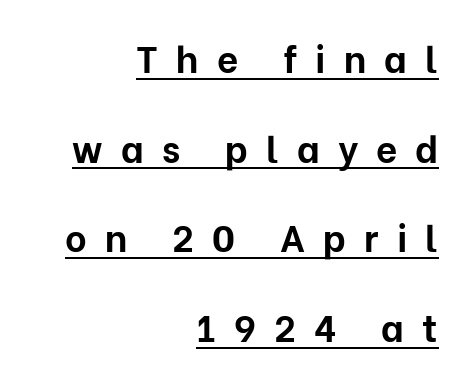
{"serif": "no", "italic": "no", "bold": "yes", "weight": "bold", "width": "normal", "stroke_contrast": "low", "x_height": "medium", "monospaced": "no", "underline": "yes", "align": "right", "line_spacing": "loose", "line_spacing_ratio": 2.42, "letter_spacing": "wide", "letter_spacing_em": 0.49, "glyph_px": 37}
